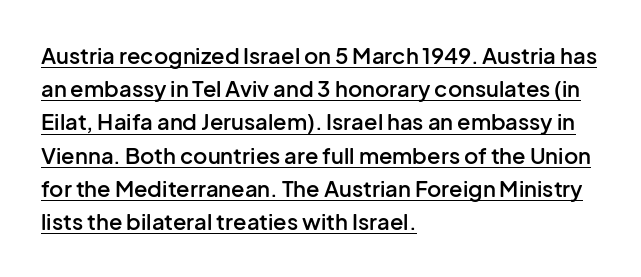
The image shows 22 px text type, upright; set left-aligned, normal line spacing (1.51x), normal letter spacing, underlined.
